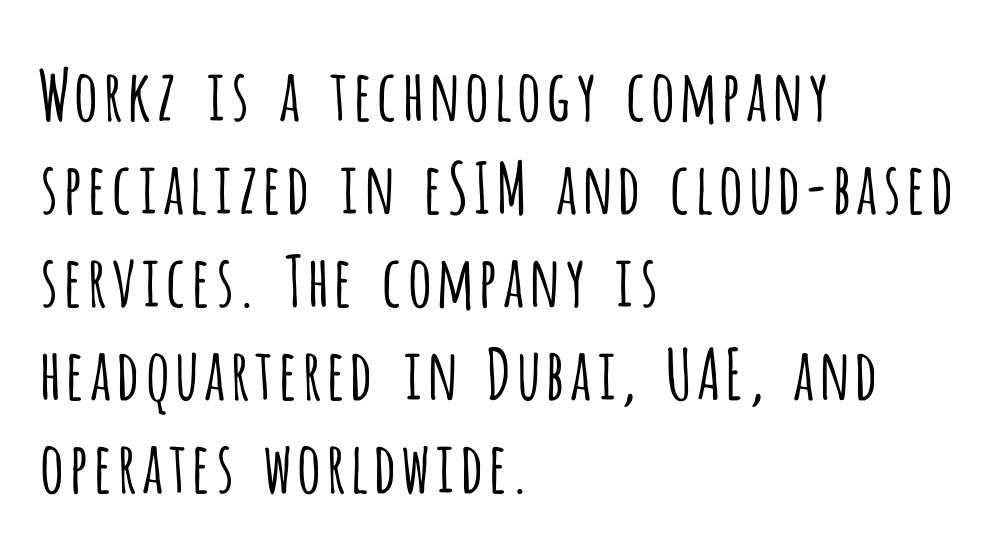
Q: Is the text bold? A: No.
Q: Is the text italic (slanted)? A: No, it is upright.
Q: Is the typeface a serif or a sans-serif typeface? A: Sans-serif.
Q: Is the text underlined? A: No.
Q: How is the paragraph aligned? A: Left-aligned.
Q: Is the spacing between letters normal or unusually wide? A: Normal.
Q: Is the spacing between lines tight, normal or loose? A: Normal.
Q: Width (condensed, normal, or wide)? A: Condensed.
Q: Stroke contrast? A: Low.
Q: x-height? A: Large.
Q: Monospaced? A: No.
